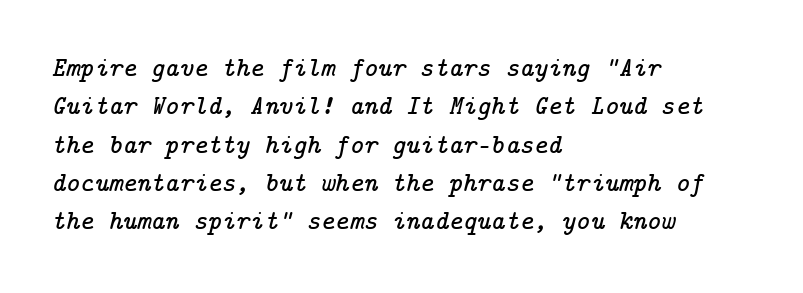
Q: Is the text italic (slanted)? A: Yes, it leans right by about 14 degrees.
Q: Is the text underlined? A: No.
Q: How is the paragraph aligned? A: Left-aligned.
Q: Is the spacing between letters normal or unusually wide? A: Normal.
Q: Is the spacing between lines tight, normal or loose? A: Normal.
